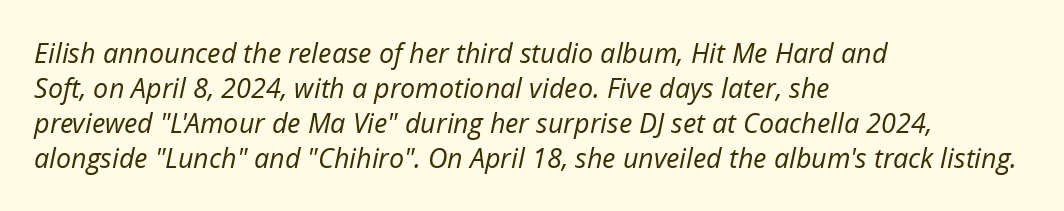
Check under the words: just untouched page. The weight tops out at a normal text grade. Style check: oblique. The rendering uses a moderate line-height, typical for paragraphs.
